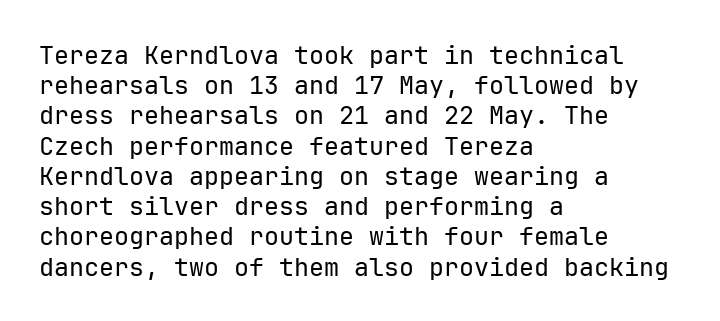
In terms of posture, this sample is upright. The rendering keeps characters at their native spacing. Caption: face not bold, strokes unweighted. The string is rendered with underlining switched off. Horizontal alignment here is leftward, the default for most running prose.
